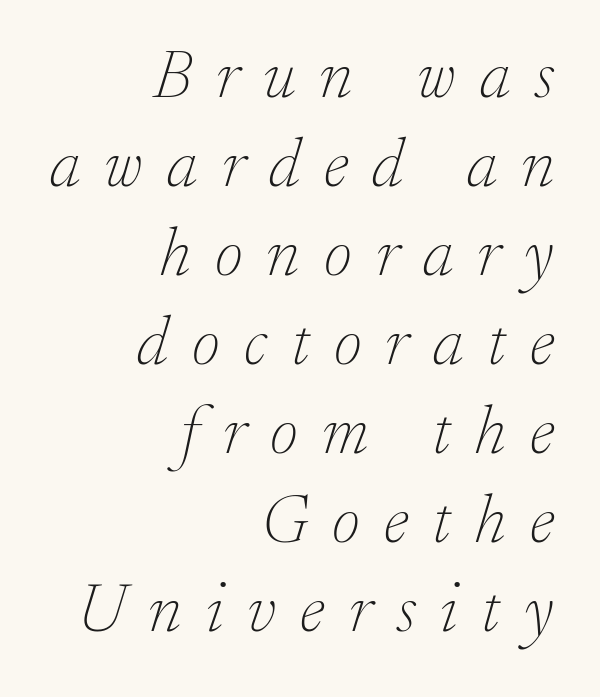
The image shows 69 px thin serif type, italic (leaning right); set right-aligned, normal line spacing (1.29x), unusually wide letter spacing (+0.35 em), not underlined; low stroke contrast and a small x-height.
